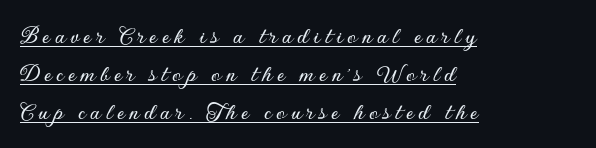
The image shows 26 px text type; set left-aligned, normal line spacing (1.46x), underlined.
